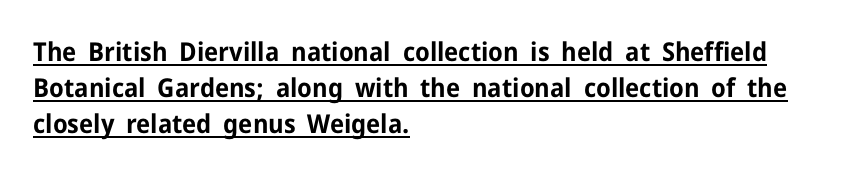
The image shows 26 px bold type, upright; set left-aligned, normal line spacing (1.39x), normal letter spacing, underlined.
